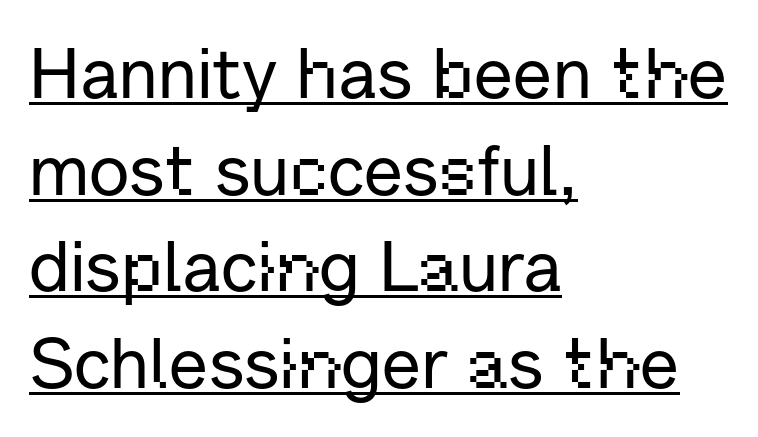
Q: Is the text italic (slanted)? A: No, it is upright.
Q: Is the typeface a serif or a sans-serif typeface? A: Sans-serif.
Q: Is the text underlined? A: Yes.
Q: How is the paragraph aligned? A: Left-aligned.
Q: Is the spacing between letters normal or unusually wide? A: Normal.
Q: Is the spacing between lines tight, normal or loose? A: Normal.
Q: Width (condensed, normal, or wide)? A: Normal.
Q: Stroke contrast? A: Low.
Q: x-height? A: Medium.
Q: Monospaced? A: No.
